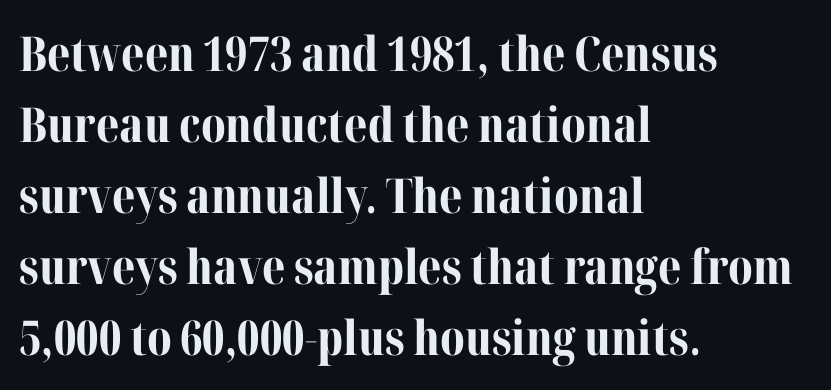
Q: Is the text bold? A: Yes.
Q: Is the text italic (slanted)? A: No, it is upright.
Q: Is the typeface a serif or a sans-serif typeface? A: Serif.
Q: Is the text underlined? A: No.
Q: How is the paragraph aligned? A: Left-aligned.
Q: Is the spacing between letters normal or unusually wide? A: Normal.
Q: Is the spacing between lines tight, normal or loose? A: Normal.
Q: Width (condensed, normal, or wide)? A: Normal.
Q: Stroke contrast? A: Medium.
Q: x-height? A: Medium.
Q: Monospaced? A: No.
